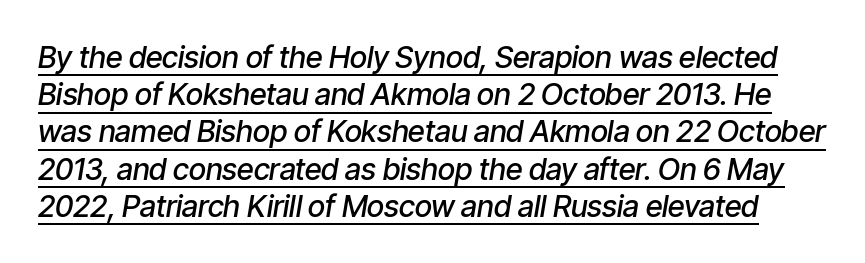
{"italic": "yes", "lean": "right", "slant_degrees": 9, "bold": "semi", "weight": "semibold", "width": "condensed", "stroke_contrast": "low", "x_height": "medium", "monospaced": "no", "underline": "yes", "line_spacing_ratio": 1.24, "letter_spacing": "normal", "letter_spacing_em": 0.0, "glyph_px": 30}
